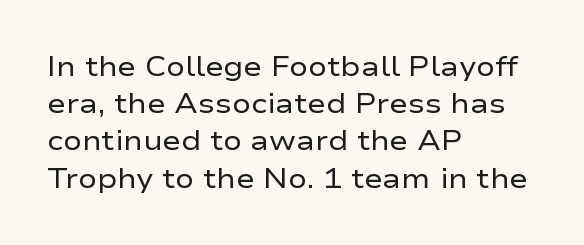
Q: Is the text bold? A: No.
Q: Is the text italic (slanted)? A: No, it is upright.
Q: Is the typeface a serif or a sans-serif typeface? A: Sans-serif.
Q: Is the text underlined? A: No.
Q: How is the paragraph aligned? A: Left-aligned.
Q: Is the spacing between letters normal or unusually wide? A: Normal.
Q: Is the spacing between lines tight, normal or loose? A: Normal.
Q: Width (condensed, normal, or wide)? A: Wide.
Q: Stroke contrast? A: Low.
Q: x-height? A: Medium.
Q: Monospaced? A: No.
